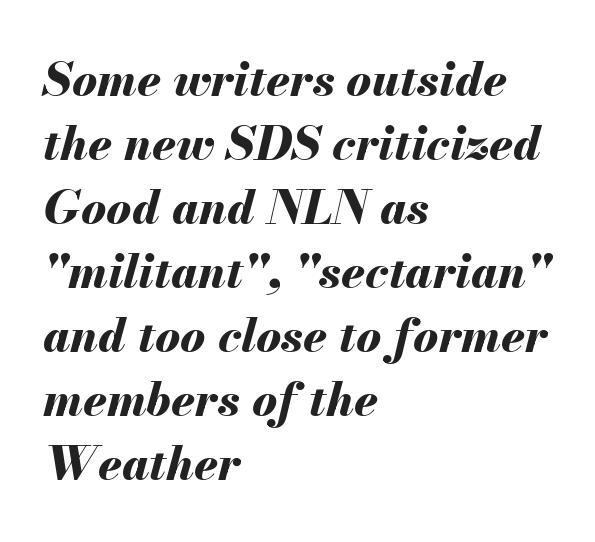
The image shows 47 px bold type, italic (leaning right); set left-aligned, normal line spacing (1.36x), normal letter spacing, not underlined; medium stroke contrast and a small x-height.
